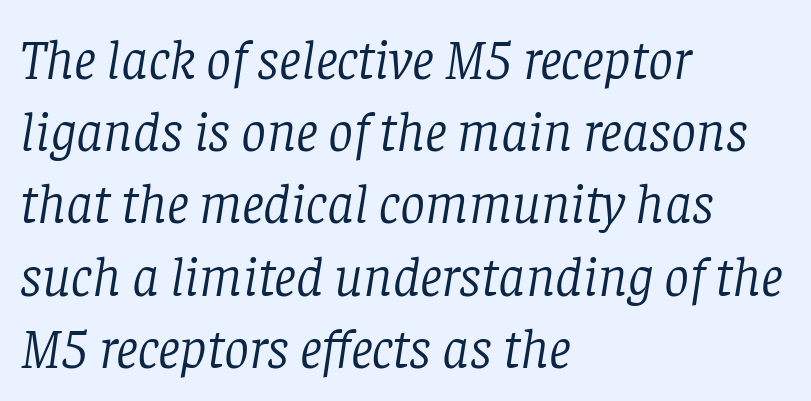
Is the letter spacing exaggerated? No — it looks like the ordinary default. A serif font was chosen for this passage. Character widths vary here, with narrow letters taking less room than wide ones. Where is the straight margin? On the left.
